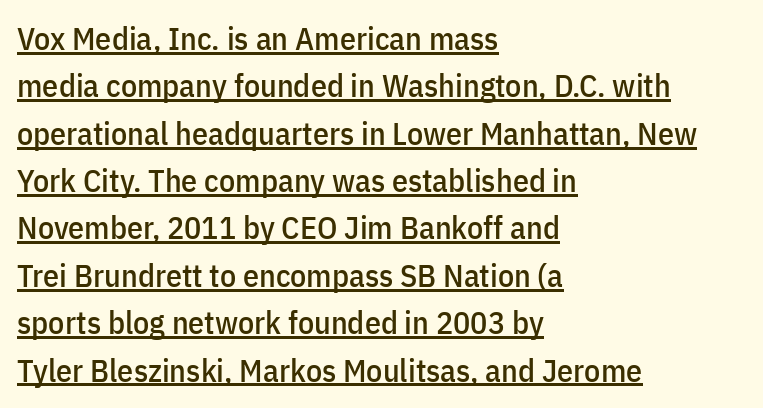
The image shows 32 px condensed sans-serif type, upright; set left-aligned, normal line spacing (1.48x), normal letter spacing, underlined; low stroke contrast and a medium x-height.
